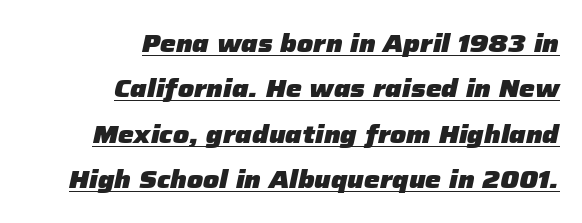
These lines carry a lot of weight — the face is fully bold. Here the glyphs are tracked normally, forming tight word shapes. Looking at the ascenders, they clearly lean. The passage is arranged like a letterhead date or caption credit — flush right. The passage shown is underscored from start to finish.
